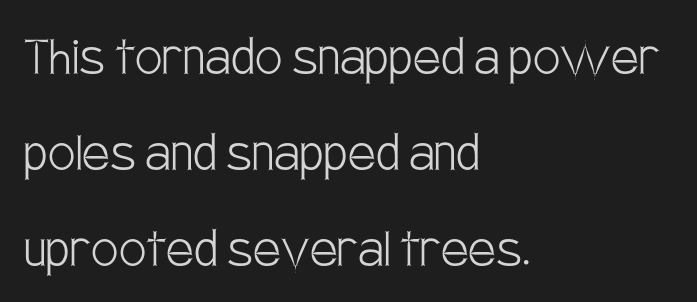
No italicization has been applied; the sample stays upright. Heft: none added — not bold. The typeface chosen for these lines omits serifs. A bare baseline throughout the passage.
